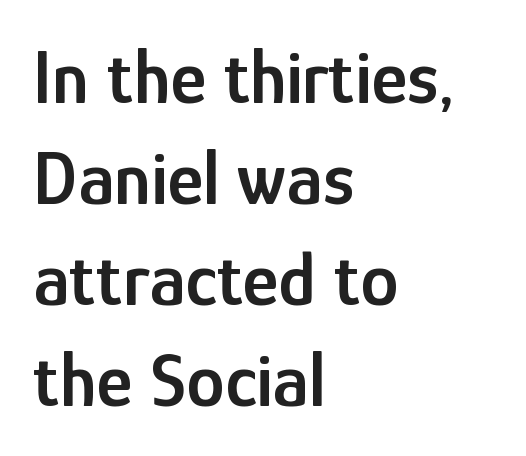
The image shows 77 px semibold, condensed sans-serif type, upright; set left-aligned, normal line spacing (1.31x), normal letter spacing, not underlined; low stroke contrast and a medium x-height.
